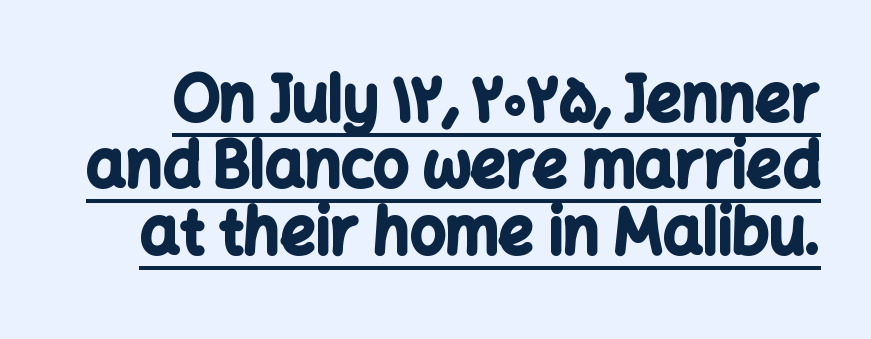
Q: Is the text bold? A: Yes.
Q: Is the text italic (slanted)? A: No, it is upright.
Q: Is the typeface a serif or a sans-serif typeface? A: Sans-serif.
Q: Is the text underlined? A: Yes.
Q: Is the spacing between letters normal or unusually wide? A: Normal.
Q: Is the spacing between lines tight, normal or loose? A: Tight.
Q: Width (condensed, normal, or wide)? A: Normal.
Q: Stroke contrast? A: Low.
Q: x-height? A: Medium.
Q: Monospaced? A: No.
